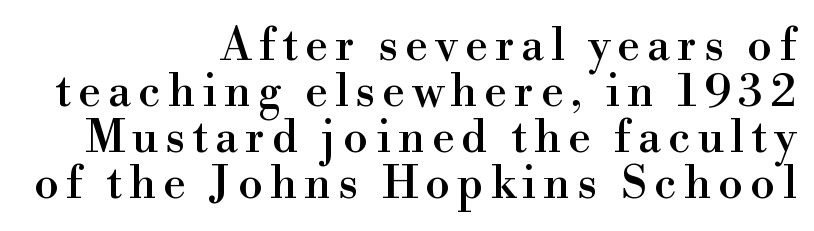
All the whitespace from short lines collects on the left. The strip under each line holds only bare page. The font's upright variant was chosen for this text. Looks like regular typesetting: each glyph gets only the width it needs.
